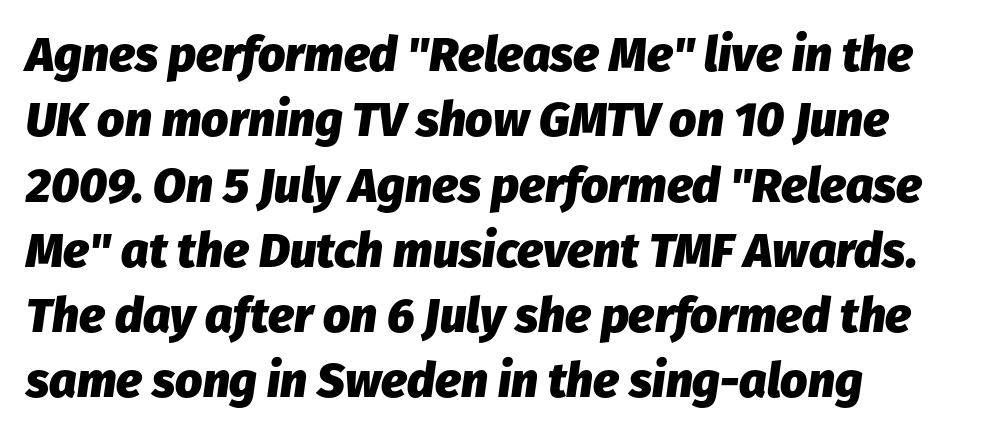
Q: Is the text bold? A: Yes.
Q: Is the text italic (slanted)? A: Yes, it leans right by about 8 degrees.
Q: Is the text underlined? A: No.
Q: How is the paragraph aligned? A: Left-aligned.
Q: Is the spacing between letters normal or unusually wide? A: Normal.
Q: Is the spacing between lines tight, normal or loose? A: Normal.
Q: Width (condensed, normal, or wide)? A: Normal.
Q: Stroke contrast? A: Low.
Q: x-height? A: Medium.
Q: Monospaced? A: No.
